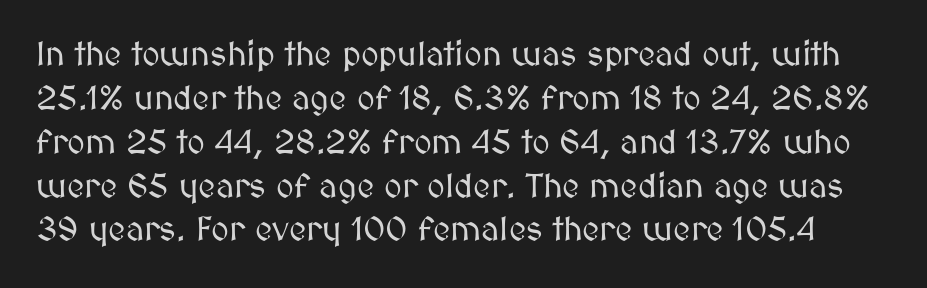
You can tell it's not italic because the verticals are truly vertical. The rendering uses a moderate line-height, typical for paragraphs. Descender tails drop into unmarked territory. The rendering uses natural spacing where letterforms have individual widths.
